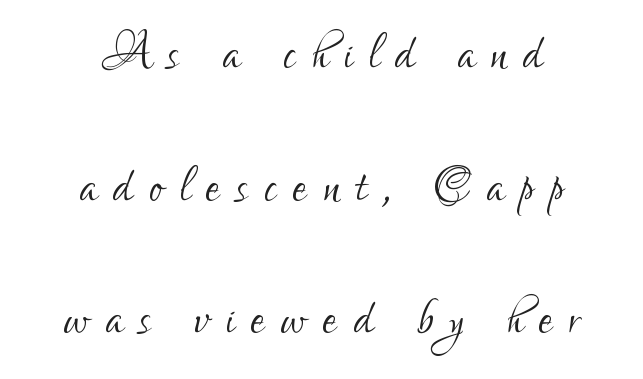
Q: Is the text bold? A: No.
Q: Is the text italic (slanted)? A: Yes.
Q: Is the typeface a serif or a sans-serif typeface? A: Sans-serif.
Q: Is the text underlined? A: No.
Q: How is the paragraph aligned? A: Centered.
Q: Is the spacing between letters normal or unusually wide? A: Unusually wide.
Q: Is the spacing between lines tight, normal or loose? A: Loose.
Q: Width (condensed, normal, or wide)? A: Condensed.
Q: Stroke contrast? A: Low.
Q: x-height? A: Small.
Q: Monospaced? A: No.
